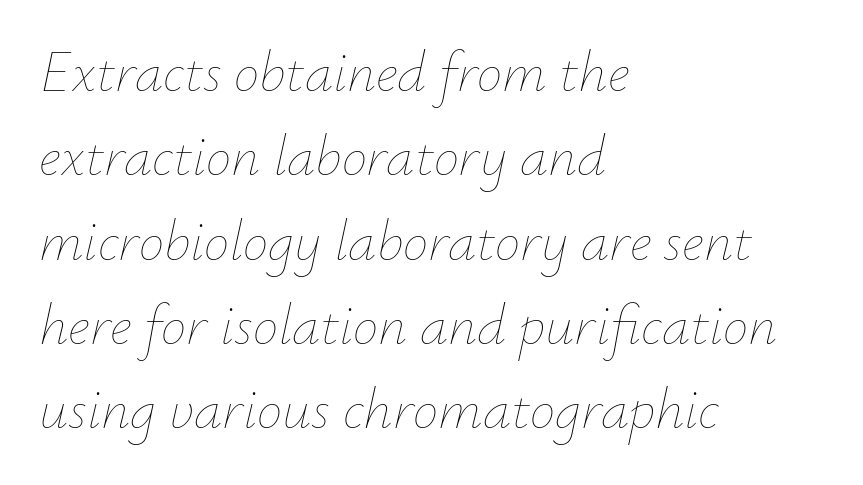
Leftover space on each line is placed entirely after the last word. There is no visible air inserted between adjacent glyphs. You can tell it's italic because the verticals aren't actually vertical. Character widths vary here, with narrow letters taking less room than wide ones. Underline: absent. Compared with a typical body face, this is equally light or lighter still.
